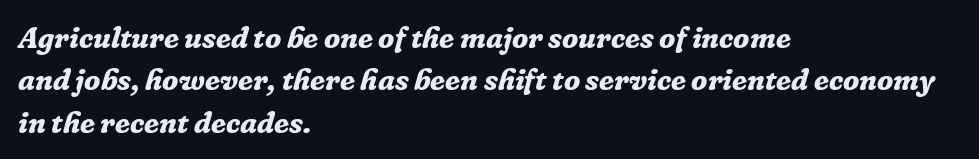
Q: Is the text bold? A: Yes.
Q: Is the text italic (slanted)? A: Yes, it leans right by about 16 degrees.
Q: Is the typeface a serif or a sans-serif typeface? A: Serif.
Q: Is the text underlined? A: No.
Q: How is the paragraph aligned? A: Left-aligned.
Q: Is the spacing between letters normal or unusually wide? A: Normal.
Q: Is the spacing between lines tight, normal or loose? A: Normal.
Q: Width (condensed, normal, or wide)? A: Normal.
Q: Stroke contrast? A: Low.
Q: x-height? A: Medium.
Q: Monospaced? A: No.
